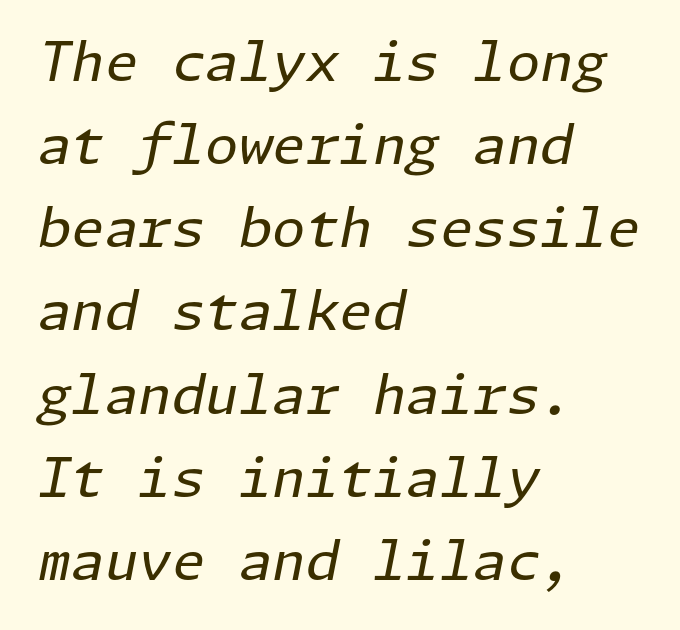
Q: Is the text bold? A: No.
Q: Is the text italic (slanted)? A: Yes, it leans right by about 11 degrees.
Q: Is the text underlined? A: No.
Q: How is the paragraph aligned? A: Left-aligned.
Q: Is the spacing between letters normal or unusually wide? A: Normal.
Q: Is the spacing between lines tight, normal or loose? A: Normal.
Q: Width (condensed, normal, or wide)? A: Normal.
Q: Stroke contrast? A: Low.
Q: x-height? A: Medium.
